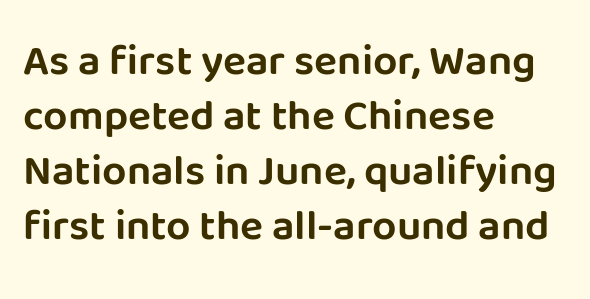
{"serif": "no", "italic": "no", "width": "normal", "stroke_contrast": "low", "x_height": "large", "monospaced": "no", "underline": "no", "align": "left", "line_spacing": "normal", "line_spacing_ratio": 1.28, "letter_spacing": "normal", "letter_spacing_em": 0.0, "glyph_px": 43}
